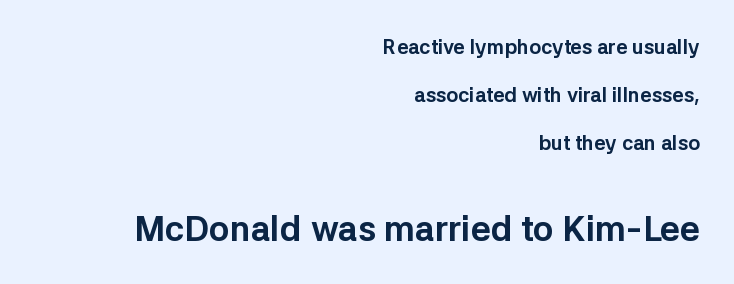
Q: Is the text bold? A: Yes.
Q: Is the text italic (slanted)? A: No, it is upright.
Q: Is the typeface a serif or a sans-serif typeface? A: Sans-serif.
Q: Is the text underlined? A: No.
Q: How is the paragraph aligned? A: Right-aligned.
Q: Is the spacing between letters normal or unusually wide? A: Normal.
Q: Is the spacing between lines tight, normal or loose? A: Loose.
Q: Which block of text is set in a larger size, the first (top) or the second (bottom)? A: The second (bottom) one.
Q: Width (condensed, normal, or wide)? A: Normal.
Q: Stroke contrast? A: Low.
Q: x-height? A: Medium.
Q: Monospaced? A: No.
